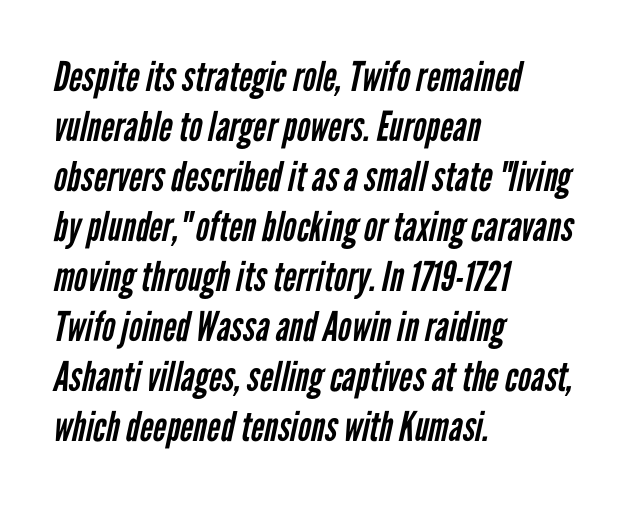
{"serif": "no", "bold": "no", "weight": "regular", "width": "condensed", "stroke_contrast": "low", "x_height": "medium", "monospaced": "no", "underline": "no", "align": "left", "line_spacing_ratio": 1.22, "letter_spacing": "normal", "letter_spacing_em": 0.0, "glyph_px": 41}
